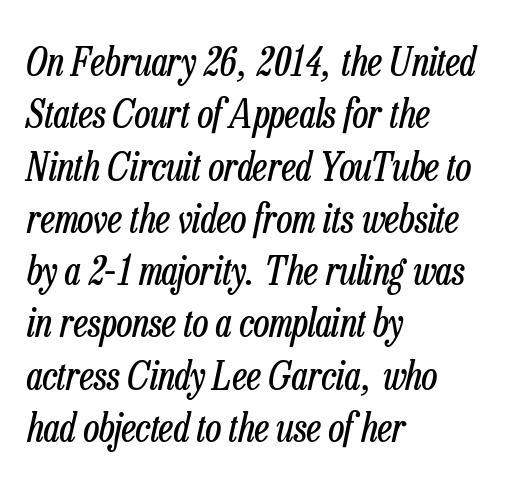
Quick note: italic. How would I describe the line gaps? Plain and ordinary. Lines of text with bare space underneath. Each word holds together tightly as a unit, with standard inter-letter gaps. Compared with a typical body face, this is equally light or lighter still. A typesetter would call this proportional, since set widths differ per character.
